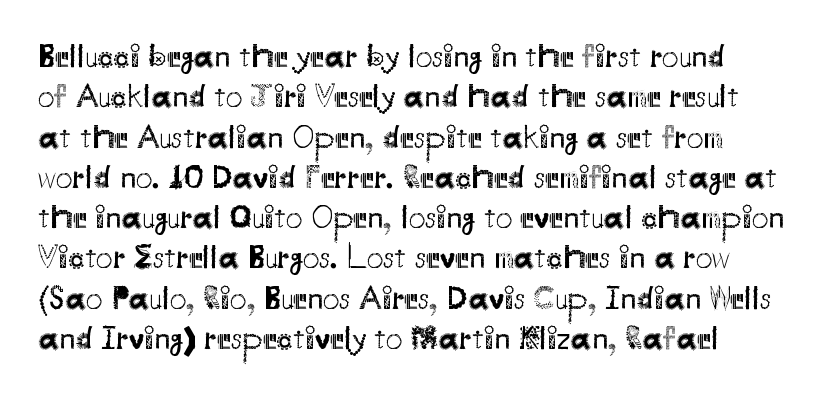
This is sans-serif lettering, the kind often seen on screens and signage. Stroke mass is kept to a normal reading level or below. Does the lettering tilt? It doesn't — this is upright. Only glyphs here, with clear space below each row. Tracking value appears to be zero — textbook default spacing. Proportional: the letters do not fall into vertical columns.
